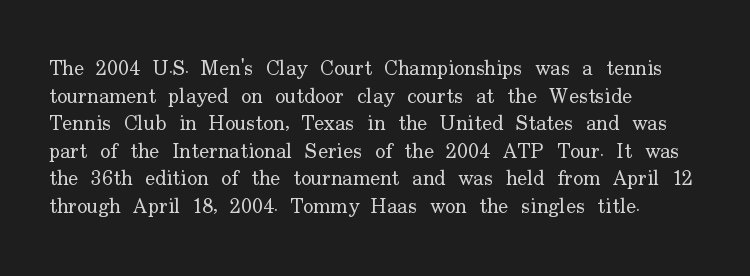
The image shows 21 px text type, upright; set left-aligned, normal line spacing (1.31x), normal letter spacing, not underlined.
